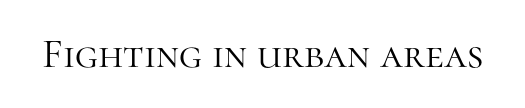
Stroke terminals: seriffed. Tall strokes in this sample are plumb rather than angled. You could call the tracking neutral — neither tight nor loose. Think of a printed novel: that variable character pitch is what you see here. Heaviness? Minimal to ordinary, like unemphasized prose. Just letters on the line, the space beneath them empty.
